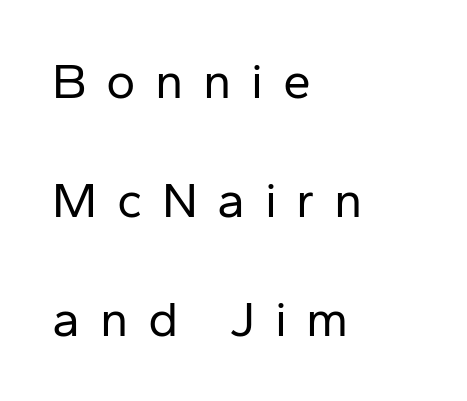
The image shows 50 px regular-weight sans-serif type, upright; set left-aligned, loose line spacing (2.38x), unusually wide letter spacing (+0.39 em), not underlined; low stroke contrast and a medium x-height.
